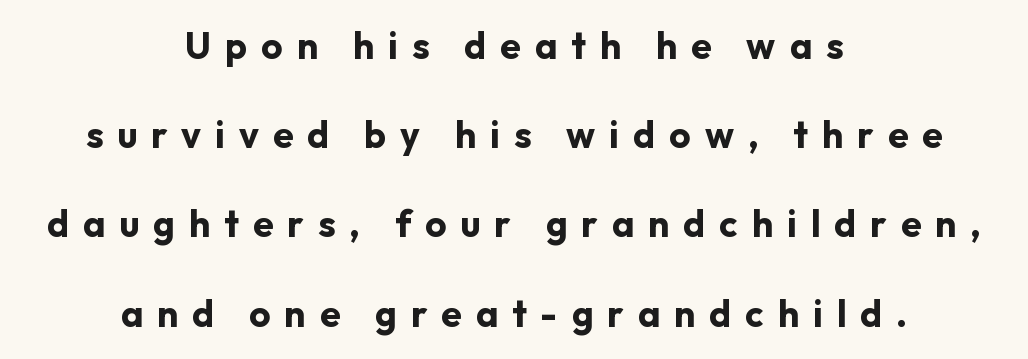
This is roman type, the default non-slanted kind. The letters are spread apart with noticeably loose tracking. Emphasis by weight is at full strength: bold. The paragraph has two soft edges and a firm central axis. The typeface chosen for these lines omits serifs.
